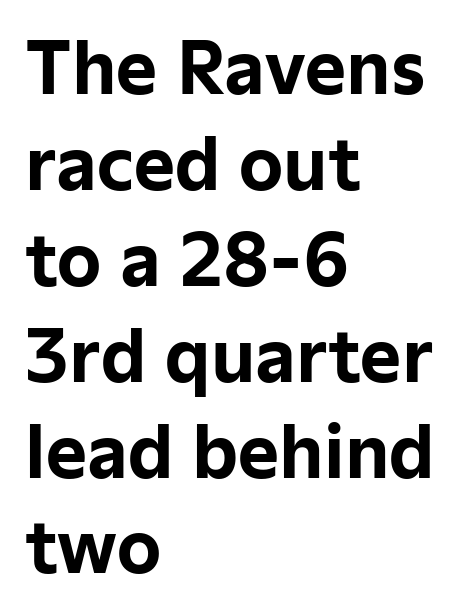
Q: Is the text bold? A: Yes.
Q: Is the text italic (slanted)? A: No, it is upright.
Q: Is the typeface a serif or a sans-serif typeface? A: Sans-serif.
Q: Is the text underlined? A: No.
Q: How is the paragraph aligned? A: Left-aligned.
Q: Is the spacing between letters normal or unusually wide? A: Normal.
Q: Is the spacing between lines tight, normal or loose? A: Normal.
Q: Width (condensed, normal, or wide)? A: Normal.
Q: Stroke contrast? A: Low.
Q: x-height? A: Medium.
Q: Monospaced? A: No.
